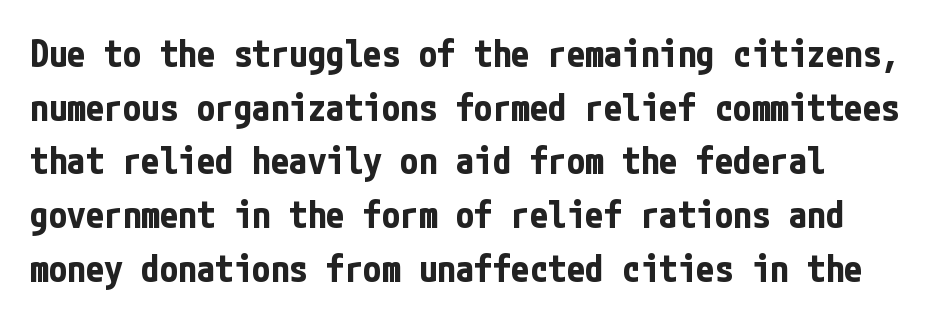
The image shows 37 px bold, condensed sans-serif type, upright; set left-aligned, normal line spacing (1.45x), normal letter spacing, not underlined; low stroke contrast and a medium x-height.
